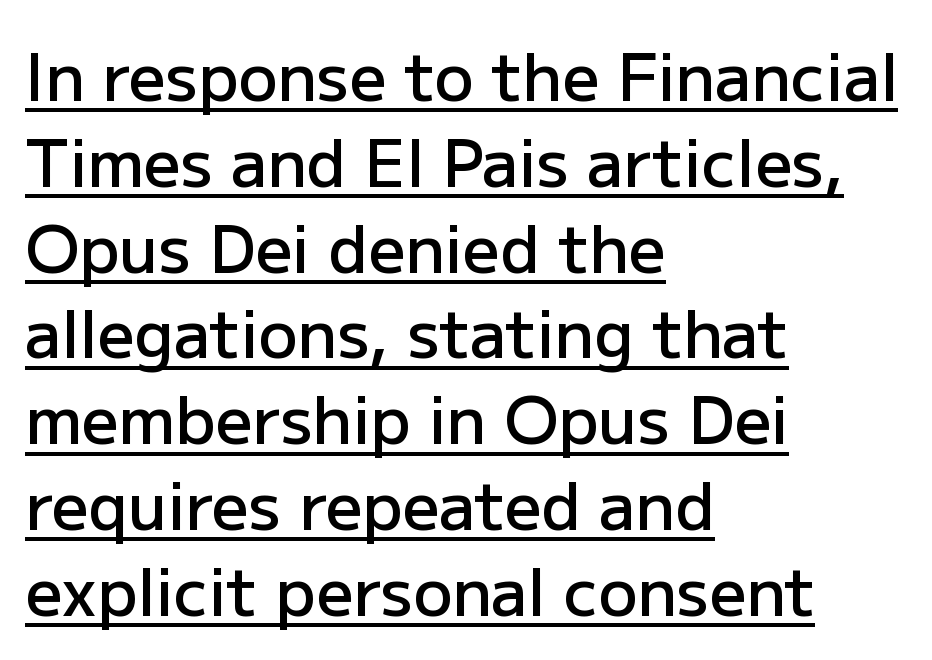
Q: Is the text bold? A: Semi-bold.
Q: Is the text italic (slanted)? A: No, it is upright.
Q: Is the typeface a serif or a sans-serif typeface? A: Sans-serif.
Q: Is the text underlined? A: Yes.
Q: How is the paragraph aligned? A: Left-aligned.
Q: Is the spacing between letters normal or unusually wide? A: Normal.
Q: Is the spacing between lines tight, normal or loose? A: Normal.
Q: Width (condensed, normal, or wide)? A: Normal.
Q: Stroke contrast? A: Low.
Q: x-height? A: Medium.
Q: Monospaced? A: No.
